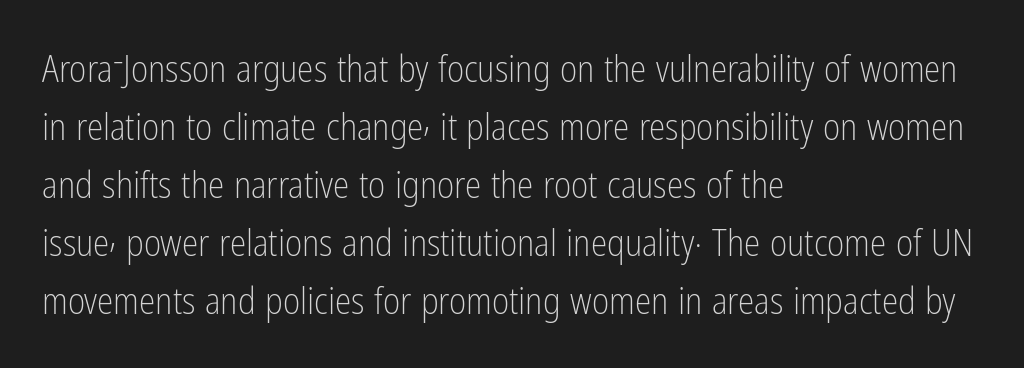
Q: Is the text bold? A: No.
Q: Is the text italic (slanted)? A: No, it is upright.
Q: Is the typeface a serif or a sans-serif typeface? A: Sans-serif.
Q: Is the text underlined? A: No.
Q: How is the paragraph aligned? A: Left-aligned.
Q: Is the spacing between letters normal or unusually wide? A: Normal.
Q: Is the spacing between lines tight, normal or loose? A: Normal.
Q: Width (condensed, normal, or wide)? A: Condensed.
Q: Stroke contrast? A: Low.
Q: x-height? A: Medium.
Q: Monospaced? A: No.
